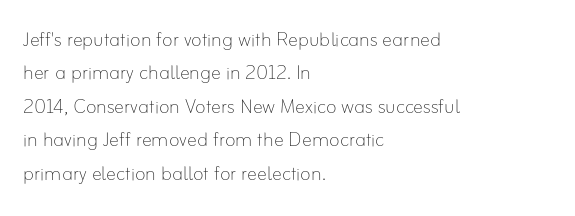
Q: Is the text bold? A: No.
Q: Is the text italic (slanted)? A: No, it is upright.
Q: Is the text underlined? A: No.
Q: How is the paragraph aligned? A: Left-aligned.
Q: Is the spacing between letters normal or unusually wide? A: Normal.
Q: Is the spacing between lines tight, normal or loose? A: Normal.
